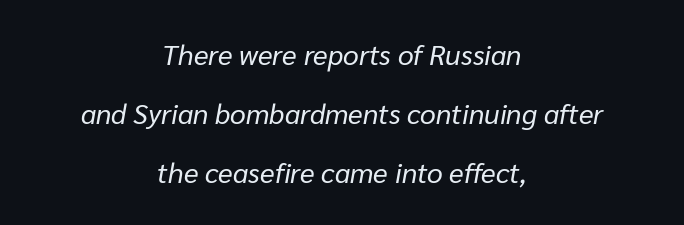
The foot of each line stays bare and open. The typography opts for an oblique posture over an upright one. Interline gaps are noticeably wide in this sample. The passage shown is not bold in any degree. No extra tracking has been applied to these lines.
